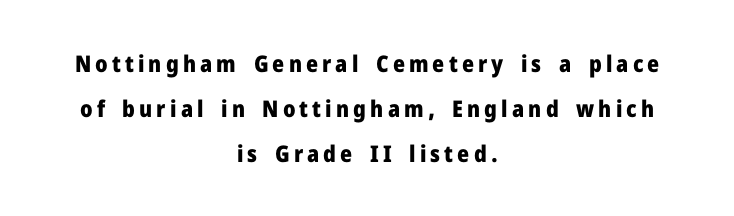
{"italic": "no", "bold": "yes", "underline": "no", "align": "center", "line_spacing": "loose", "line_spacing_ratio": 1.95, "glyph_px": 23}
